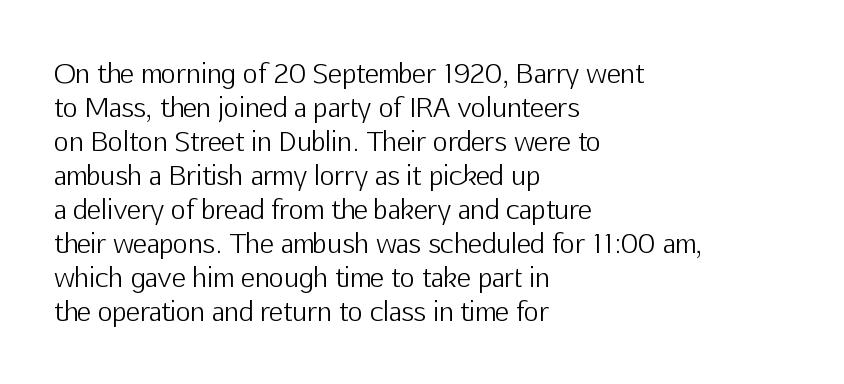
{"italic": "no", "bold": "no", "underline": "no", "align": "left", "line_spacing": "normal", "line_spacing_ratio": 1.31, "letter_spacing": "normal", "letter_spacing_em": 0.0, "glyph_px": 26}
